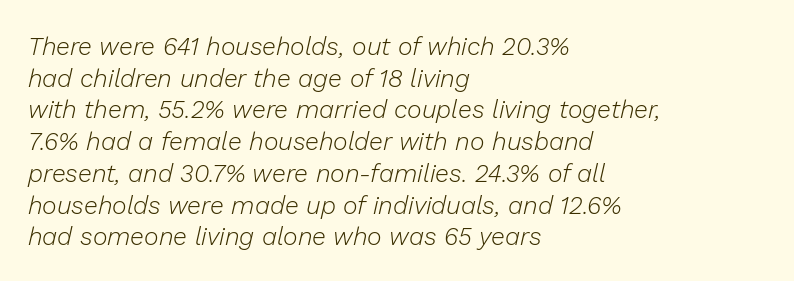
Regarding leading, the lines here are spaced in the standard way. Leftover space on each line is placed entirely after the last word. The tracking reads as untouched default to a designer's eye. In terms of posture, this sample is oblique. A quiet, ordinary-to-light weight characterises the typeface. Honestly, there is no underline to notice here at all.
